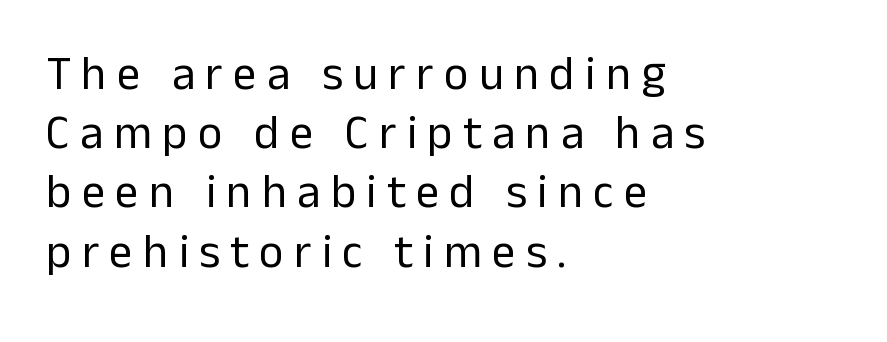
Q: Is the text bold? A: No.
Q: Is the text italic (slanted)? A: No, it is upright.
Q: Is the typeface a serif or a sans-serif typeface? A: Sans-serif.
Q: Is the text underlined? A: No.
Q: How is the paragraph aligned? A: Left-aligned.
Q: Is the spacing between letters normal or unusually wide? A: Unusually wide.
Q: Is the spacing between lines tight, normal or loose? A: Normal.
Q: Width (condensed, normal, or wide)? A: Normal.
Q: Stroke contrast? A: Low.
Q: x-height? A: Medium.
Q: Monospaced? A: No.
